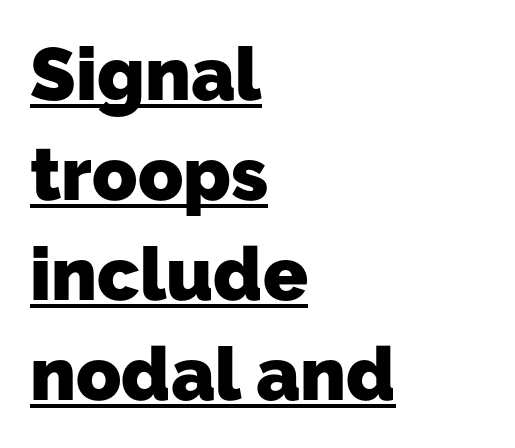
The image shows 74 px heavy sans-serif type; set left-aligned, normal line spacing (1.35x), normal letter spacing, underlined; low stroke contrast and a medium x-height.
